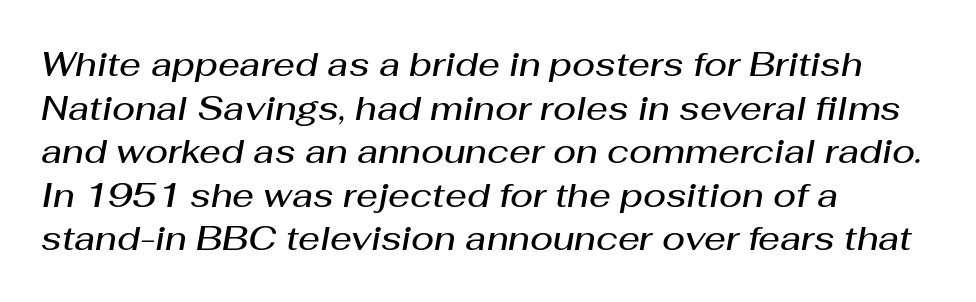
Does extra space separate the letters? No, they use regular spacing. The glyphs look as if they've been sheared to an angle. The typesetting leans somewhat heavy: a semibold. Typeset ragged right — the left edge is the straight one. Anything drawn beneath the words? Only blank space.
